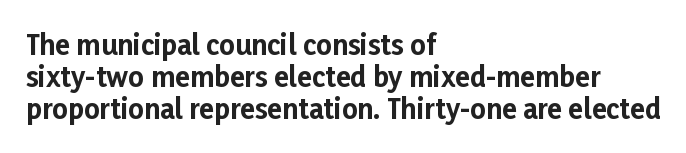
The image shows 27 px bold type, upright; set left-aligned, line spacing 1.19x, normal letter spacing, not underlined.
